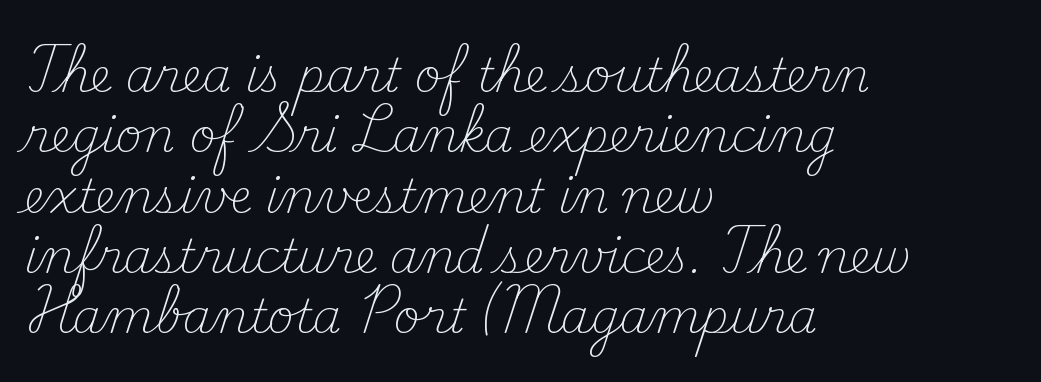
The image shows 46 px light serif type; set left-aligned, normal line spacing (1.31x), normal letter spacing, not underlined; medium stroke contrast and a small x-height.
